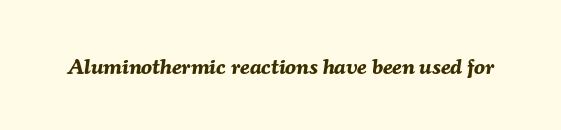
Observe the lean: these are italic letterforms. Does extra space separate the letters? No, they use regular spacing. These words are printed bold, with thick strokes throughout. A clean baseline with only descenders dipping below it.
